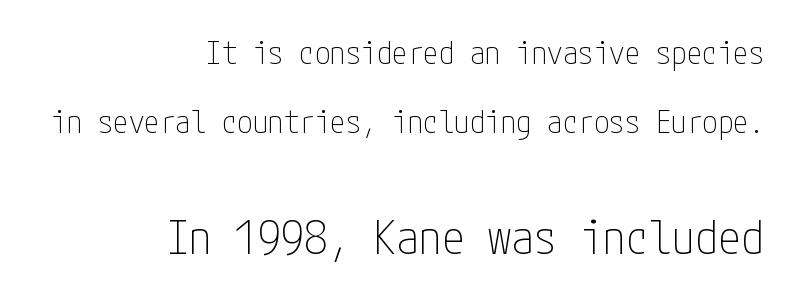
The image shows 46 px thin, condensed sans-serif type, upright; set right-aligned, loose line spacing (2.23x), normal letter spacing, not underlined; the second (bottom) block is 1.48x larger; low stroke contrast and a medium x-height.
